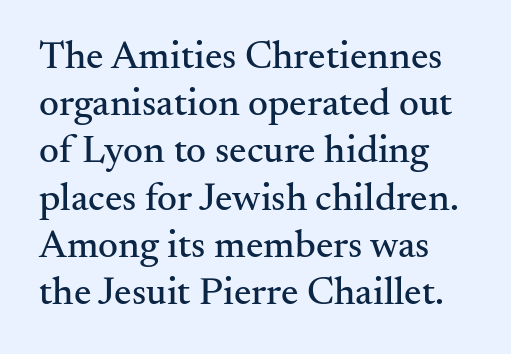
The image shows 39 px serif type, upright; set line spacing 1.21x, normal letter spacing, not underlined; medium stroke contrast and a small x-height.
